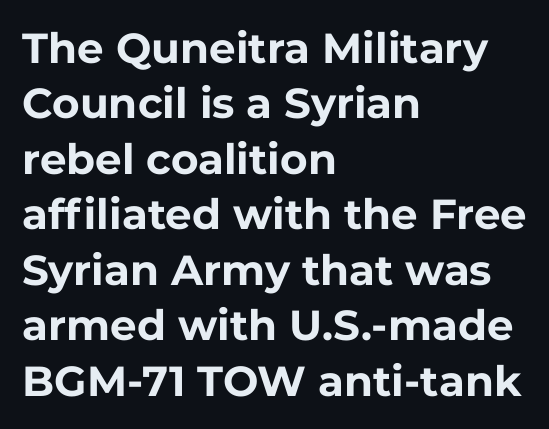
Q: Is the text bold? A: Yes.
Q: Is the text italic (slanted)? A: No, it is upright.
Q: Is the typeface a serif or a sans-serif typeface? A: Sans-serif.
Q: Is the text underlined? A: No.
Q: How is the paragraph aligned? A: Left-aligned.
Q: Is the spacing between letters normal or unusually wide? A: Normal.
Q: Is the spacing between lines tight, normal or loose? A: Normal.
Q: Width (condensed, normal, or wide)? A: Normal.
Q: Stroke contrast? A: Low.
Q: x-height? A: Medium.
Q: Monospaced? A: No.
